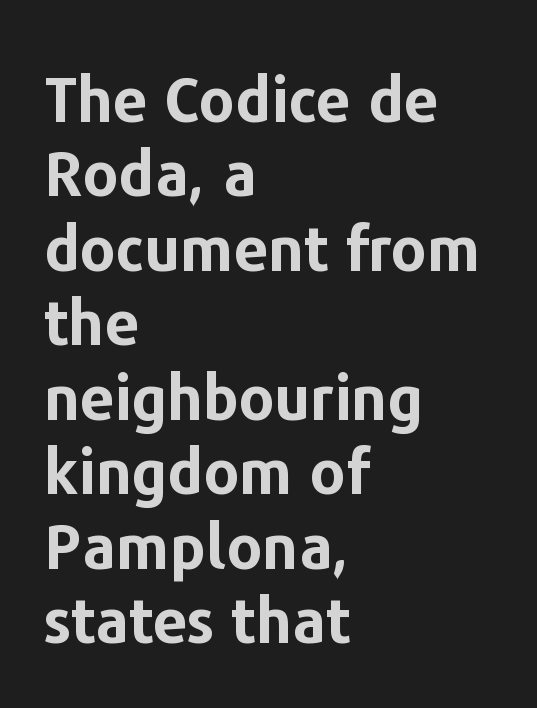
The image shows 61 px bold sans-serif type, upright; set left-aligned, line spacing 1.22x, normal letter spacing, not underlined; low stroke contrast and a medium x-height.
